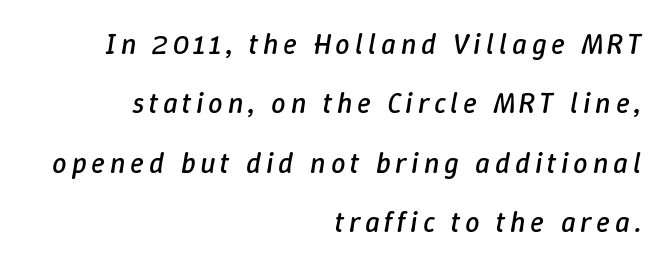
{"italic": "yes", "lean": "right", "slant_degrees": 9, "bold": "no", "weight": "regular", "width": "normal", "stroke_contrast": "low", "x_height": "medium", "monospaced": "no", "underline": "no", "align": "right", "line_spacing": "loose", "line_spacing_ratio": 2.05, "glyph_px": 29}
